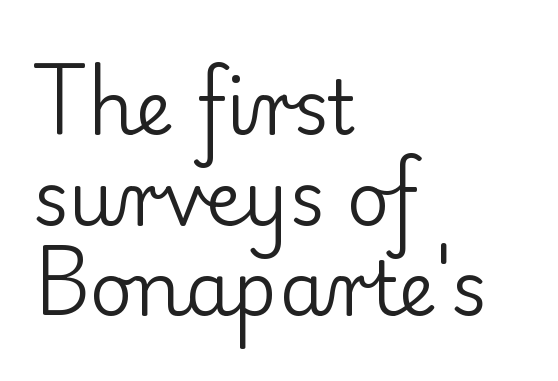
Check under the words: just untouched page. What kind of face is this? One with serifs. If you drew a line through each stem, it would be perfectly vertical. If you drew a ruler down the left edge, every line would touch it. Weight: in the light-to-regular range. Note the varied advance widths — an 'i' is clearly narrower than an 'm'.
